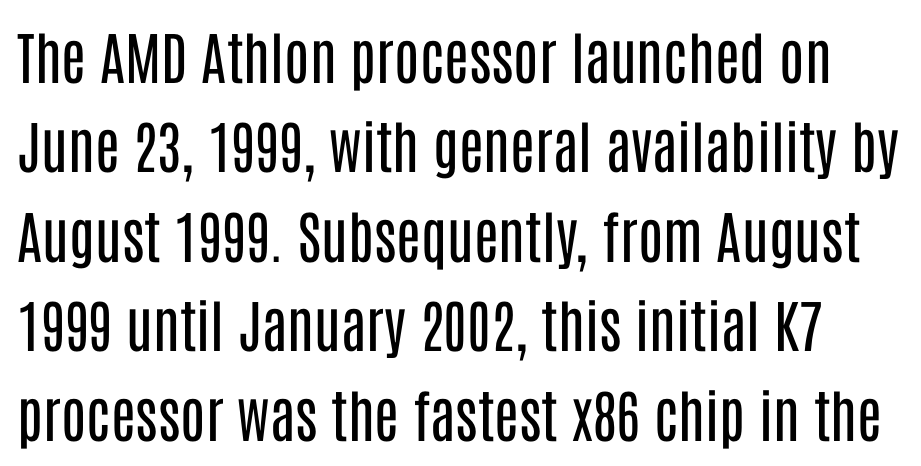
In terms of letterform style, serifs are entirely absent. Is the stroke heavy? The answer is a plain regular-or-lighter. The type is set solid horizontally, with unmodified tracking. These lines are rendered in a variable-pitch font.
